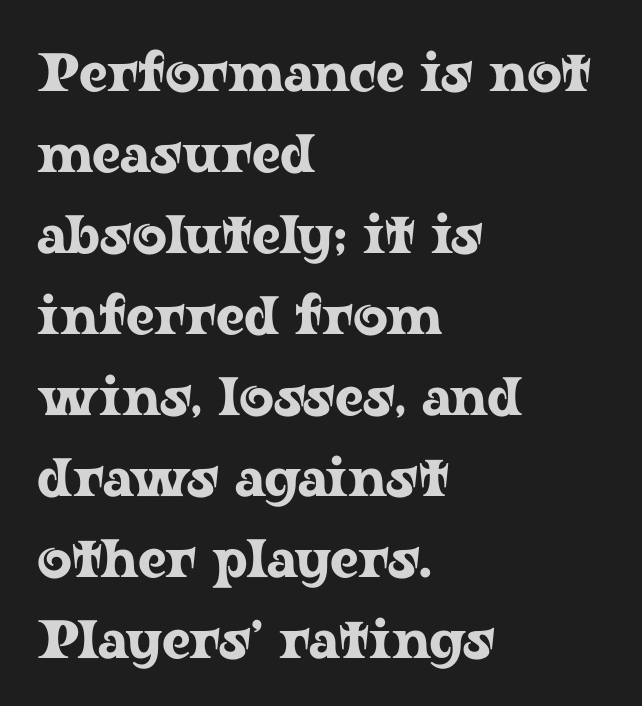
{"serif": "yes", "italic": "no", "width": "wide", "stroke_contrast": "low", "x_height": "medium", "monospaced": "no", "underline": "no", "align": "left", "line_spacing": "normal", "line_spacing_ratio": 1.5, "letter_spacing": "normal", "letter_spacing_em": 0.0, "glyph_px": 54}
